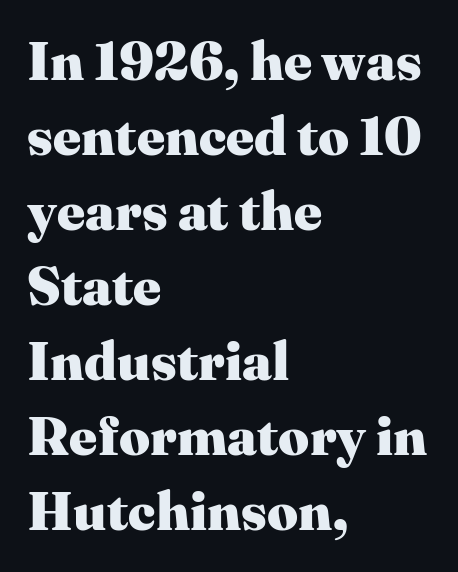
The image shows 54 px heavy serif type, upright; set left-aligned, normal line spacing (1.39x), normal letter spacing, not underlined; medium stroke contrast and a medium x-height.
